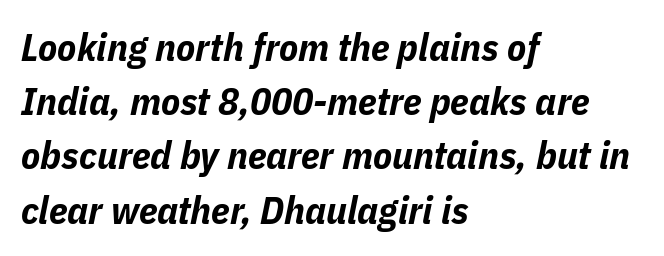
The image shows 39 px bold, condensed type, italic (leaning right); set left-aligned, normal line spacing (1.39x), normal letter spacing, not underlined; low stroke contrast and a medium x-height.
